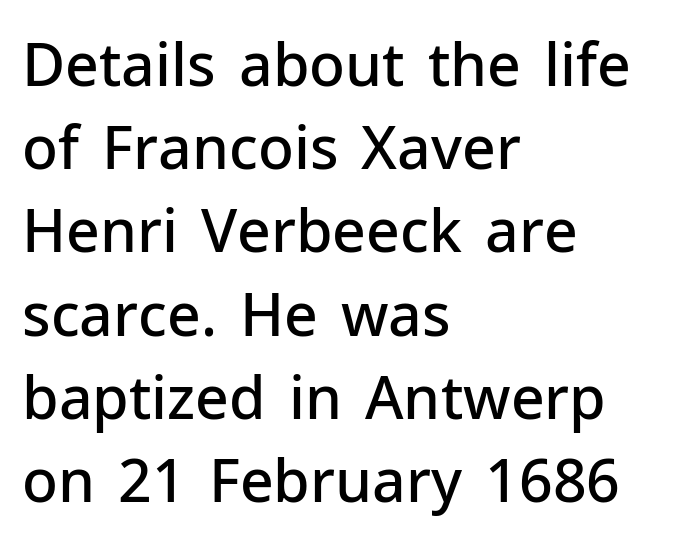
Inter-character spacing is left at the font's built-in metrics. Line beginnings align vertically; line endings do not. Type style note: lacks serifs. Character widths vary here, with narrow letters taking less room than wide ones. In terms of weight, the rendering is demibold, just under bold. The foot of each line stays bare and open.
